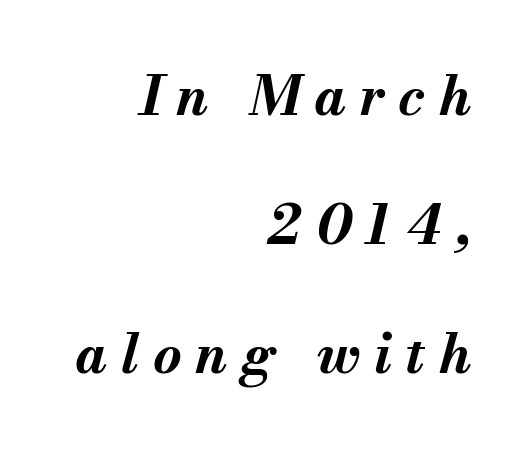
{"italic": "yes", "lean": "right", "slant_degrees": 13, "bold": "yes", "weight": "bold", "width": "normal", "stroke_contrast": "medium", "x_height": "small", "monospaced": "no", "underline": "no", "align": "right", "line_spacing": "loose", "line_spacing_ratio": 2.35, "letter_spacing": "wide", "letter_spacing_em": 0.25, "glyph_px": 55}
